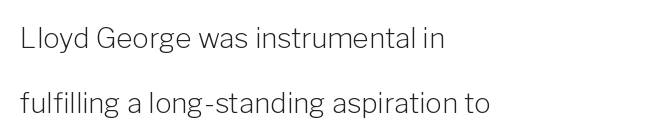
Stems and bowls with no extra thickness — not bold. Notice how the passage keeps a crisp vertical edge on the left only. Here the designer chose a conventional face with non-uniform glyph widths. Caption: standard tracking, unaltered. Anything drawn beneath the words? Only blank space. Font category for this specimen: sans-serif.
